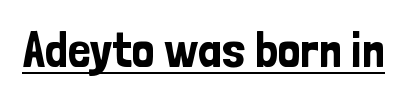
The image shows 50 px condensed sans-serif type, upright; set normal letter spacing, underlined; low stroke contrast and a medium x-height.
